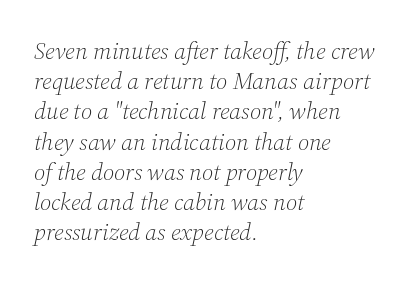
{"italic": "yes", "lean": "right", "slant_degrees": 12, "bold": "no", "underline": "no", "align": "left", "line_spacing": "normal", "line_spacing_ratio": 1.26, "letter_spacing": "normal", "letter_spacing_em": 0.0, "glyph_px": 24}
